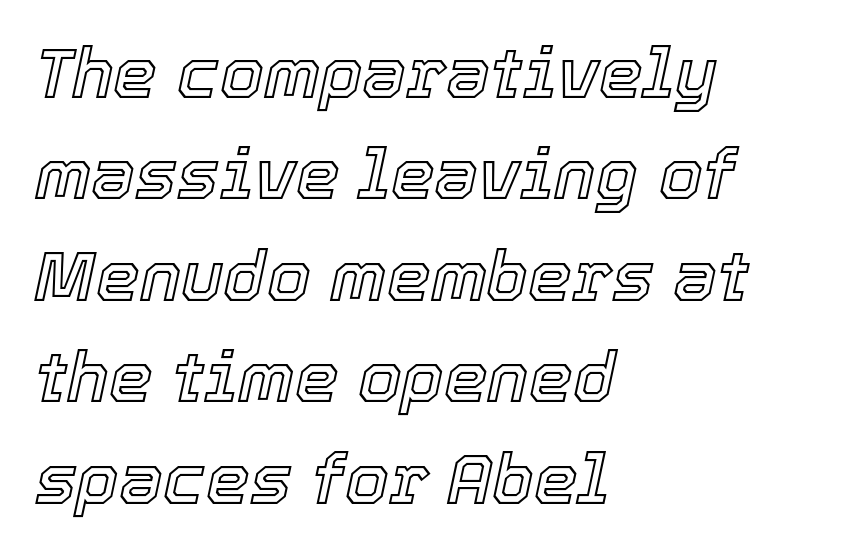
Q: Is the text italic (slanted)? A: Yes, it leans right by about 12 degrees.
Q: Is the text underlined? A: No.
Q: How is the paragraph aligned? A: Left-aligned.
Q: Is the spacing between letters normal or unusually wide? A: Normal.
Q: Is the spacing between lines tight, normal or loose? A: Normal.
Q: Width (condensed, normal, or wide)? A: Normal.
Q: x-height? A: Medium.
Q: Monospaced? A: No.
